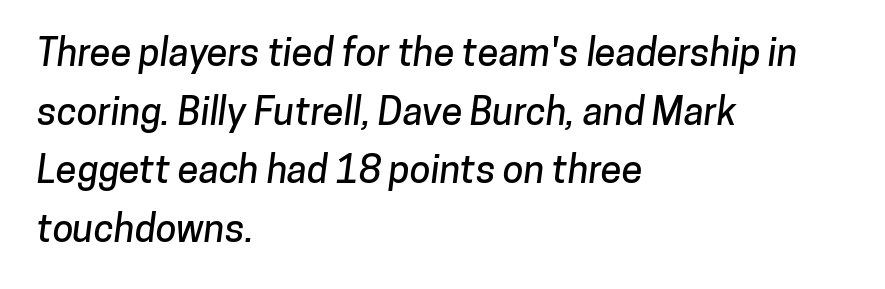
Q: Is the typeface a serif or a sans-serif typeface? A: Sans-serif.
Q: Is the text underlined? A: No.
Q: How is the paragraph aligned? A: Left-aligned.
Q: Is the spacing between letters normal or unusually wide? A: Normal.
Q: Is the spacing between lines tight, normal or loose? A: Normal.
Q: Width (condensed, normal, or wide)? A: Normal.
Q: Stroke contrast? A: Low.
Q: x-height? A: Medium.
Q: Monospaced? A: No.
